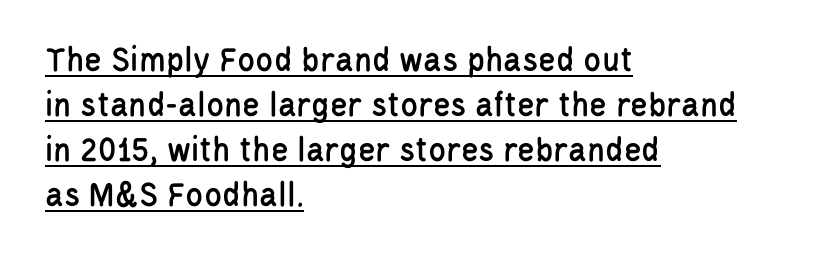
Q: Is the text italic (slanted)? A: No, it is upright.
Q: Is the typeface a serif or a sans-serif typeface? A: Sans-serif.
Q: Is the text underlined? A: Yes.
Q: How is the paragraph aligned? A: Left-aligned.
Q: Is the spacing between letters normal or unusually wide? A: Normal.
Q: Is the spacing between lines tight, normal or loose? A: Normal.
Q: Width (condensed, normal, or wide)? A: Condensed.
Q: Stroke contrast? A: Low.
Q: x-height? A: Large.
Q: Monospaced? A: No.
